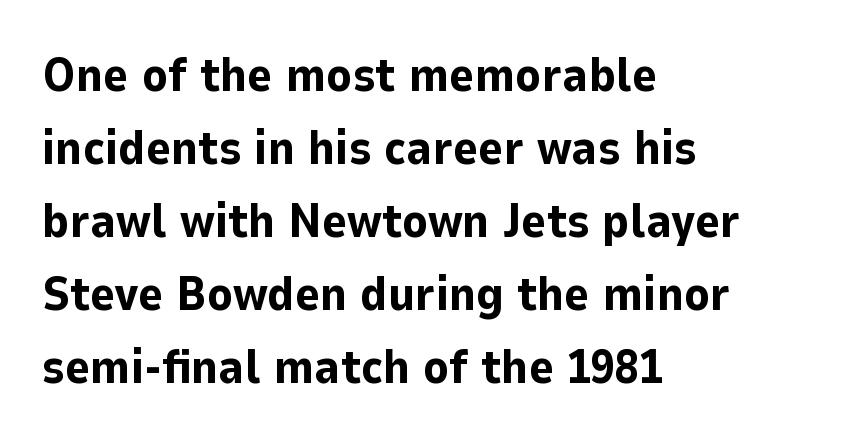
The image shows 48 px bold sans-serif type, upright; set left-aligned, normal line spacing (1.52x), normal letter spacing, not underlined; low stroke contrast and a medium x-height.
